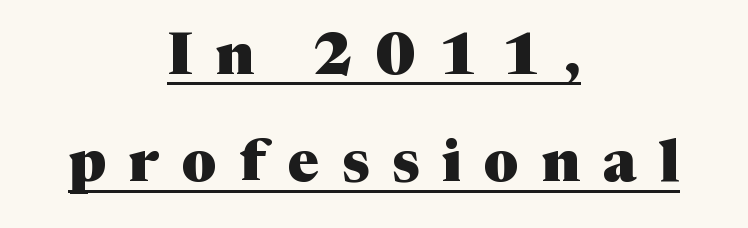
The image shows 59 px heavy serif type, upright; set centered, line spacing 1.82x, unusually wide letter spacing (+0.38 em), underlined; medium stroke contrast and a medium x-height.
